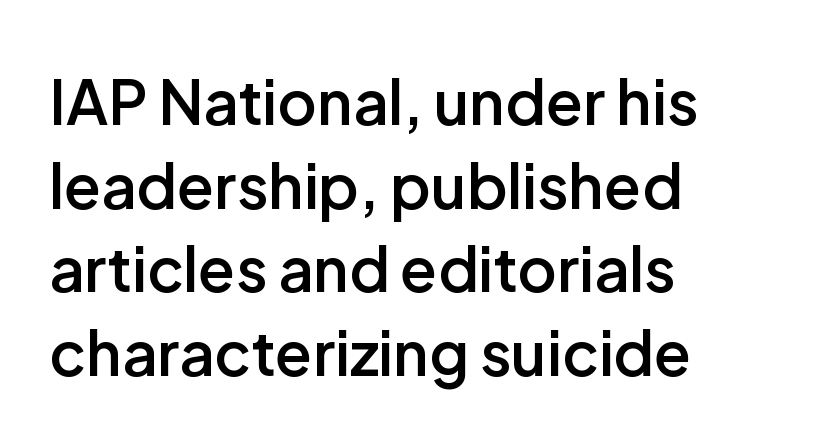
Q: Is the text bold? A: Semi-bold.
Q: Is the text italic (slanted)? A: No, it is upright.
Q: Is the typeface a serif or a sans-serif typeface? A: Sans-serif.
Q: Is the text underlined? A: No.
Q: How is the paragraph aligned? A: Left-aligned.
Q: Is the spacing between letters normal or unusually wide? A: Normal.
Q: Is the spacing between lines tight, normal or loose? A: Normal.
Q: Width (condensed, normal, or wide)? A: Normal.
Q: Stroke contrast? A: Low.
Q: x-height? A: Medium.
Q: Monospaced? A: No.
